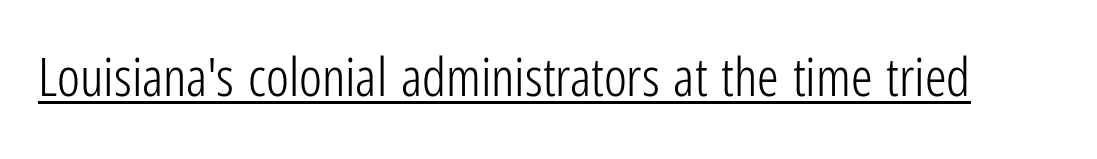
Q: Is the text bold? A: No.
Q: Is the text italic (slanted)? A: No, it is upright.
Q: Is the typeface a serif or a sans-serif typeface? A: Sans-serif.
Q: Is the text underlined? A: Yes.
Q: Is the spacing between letters normal or unusually wide? A: Normal.
Q: Width (condensed, normal, or wide)? A: Condensed.
Q: Stroke contrast? A: Low.
Q: x-height? A: Medium.
Q: Monospaced? A: No.
